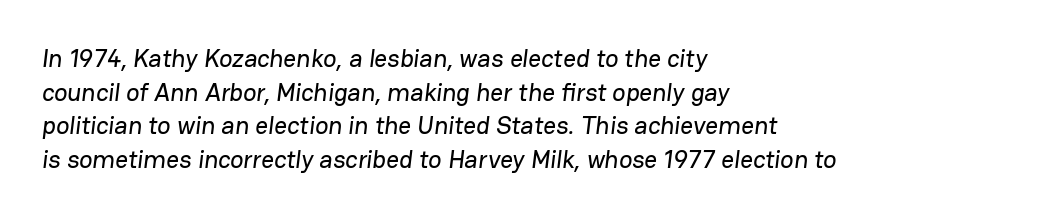
The image shows 25 px text type; set left-aligned, normal line spacing (1.35x), normal letter spacing, not underlined.
